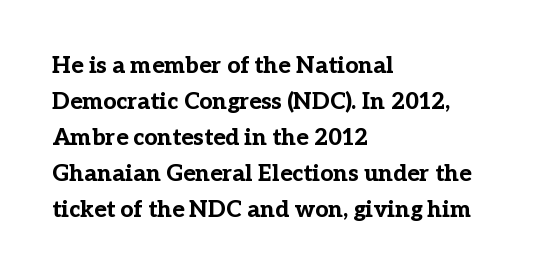
Q: Is the text bold? A: Yes.
Q: Is the text italic (slanted)? A: No, it is upright.
Q: Is the text underlined? A: No.
Q: How is the paragraph aligned? A: Left-aligned.
Q: Is the spacing between letters normal or unusually wide? A: Normal.
Q: Is the spacing between lines tight, normal or loose? A: Normal.
